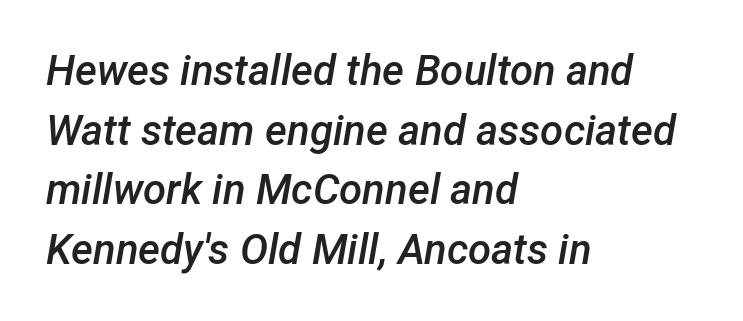
{"italic": "yes", "lean": "right", "slant_degrees": 12, "bold": "semi", "weight": "semibold", "width": "normal", "stroke_contrast": "low", "x_height": "medium", "monospaced": "no", "underline": "no", "align": "left", "line_spacing": "normal", "line_spacing_ratio": 1.42, "letter_spacing": "normal", "letter_spacing_em": 0.0, "glyph_px": 42}
